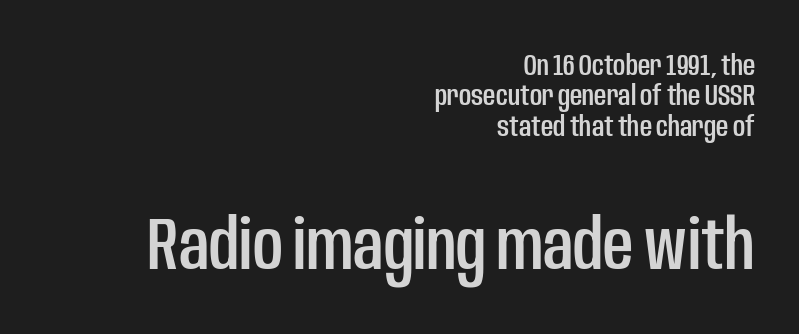
Q: Is the text italic (slanted)? A: No, it is upright.
Q: Is the typeface a serif or a sans-serif typeface? A: Sans-serif.
Q: Is the text underlined? A: No.
Q: How is the paragraph aligned? A: Right-aligned.
Q: Is the spacing between letters normal or unusually wide? A: Normal.
Q: Is the spacing between lines tight, normal or loose? A: Tight.
Q: Which block of text is set in a larger size, the first (top) or the second (bottom)? A: The second (bottom) one.
Q: Width (condensed, normal, or wide)? A: Condensed.
Q: Stroke contrast? A: Low.
Q: x-height? A: Large.
Q: Monospaced? A: No.
